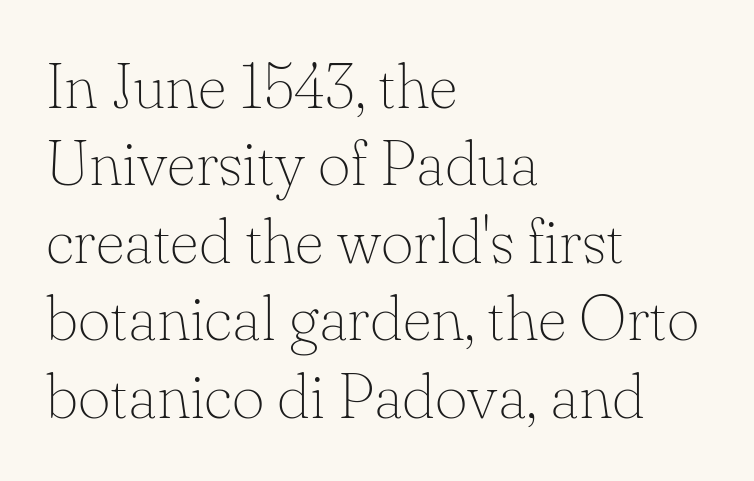
Q: Is the text bold? A: No.
Q: Is the text italic (slanted)? A: No, it is upright.
Q: Is the typeface a serif or a sans-serif typeface? A: Serif.
Q: Is the text underlined? A: No.
Q: How is the paragraph aligned? A: Left-aligned.
Q: Is the spacing between letters normal or unusually wide? A: Normal.
Q: Width (condensed, normal, or wide)? A: Normal.
Q: Stroke contrast? A: Low.
Q: x-height? A: Small.
Q: Monospaced? A: No.
